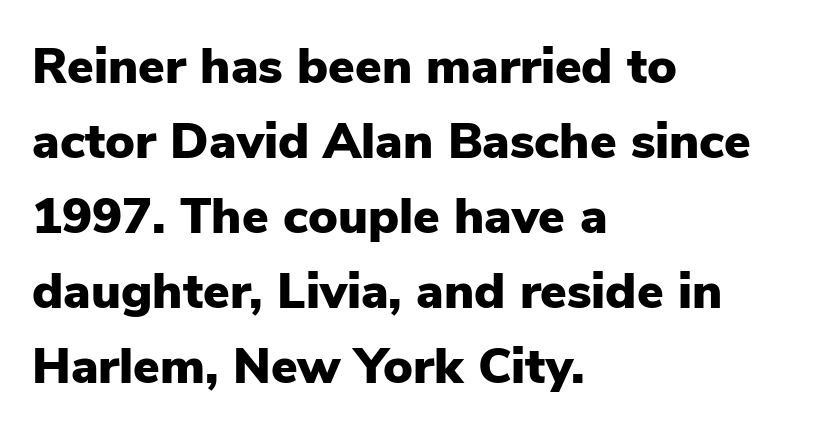
Q: Is the text bold? A: Yes.
Q: Is the text italic (slanted)? A: No, it is upright.
Q: Is the typeface a serif or a sans-serif typeface? A: Sans-serif.
Q: Is the text underlined? A: No.
Q: How is the paragraph aligned? A: Left-aligned.
Q: Is the spacing between letters normal or unusually wide? A: Normal.
Q: Is the spacing between lines tight, normal or loose? A: Normal.
Q: Width (condensed, normal, or wide)? A: Normal.
Q: Stroke contrast? A: Low.
Q: x-height? A: Medium.
Q: Monospaced? A: No.
